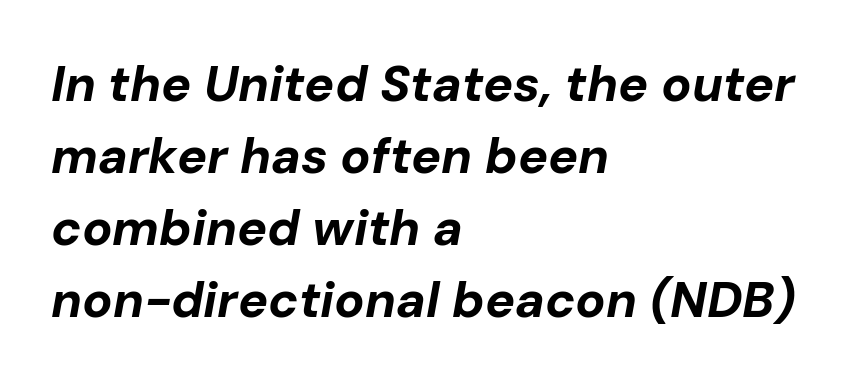
Q: Is the text bold? A: Yes.
Q: Is the text italic (slanted)? A: Yes, it leans right by about 10 degrees.
Q: Is the text underlined? A: No.
Q: How is the paragraph aligned? A: Left-aligned.
Q: Is the spacing between letters normal or unusually wide? A: Normal.
Q: Is the spacing between lines tight, normal or loose? A: Normal.
Q: Width (condensed, normal, or wide)? A: Normal.
Q: Stroke contrast? A: Low.
Q: x-height? A: Medium.
Q: Monospaced? A: No.
